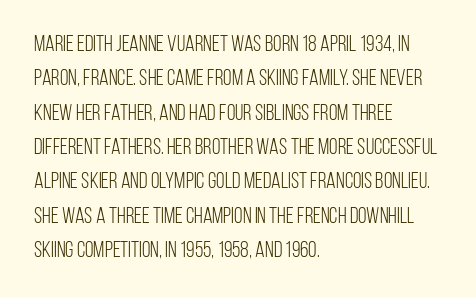
The image shows 22 px text type, upright; set left-aligned, normal line spacing (1.56x), normal letter spacing, not underlined.
